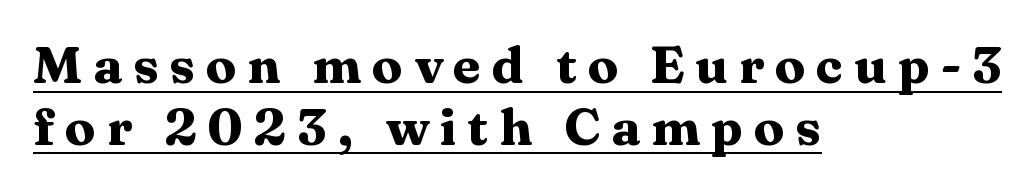
Someone cranked the tracking dial way up on this one. This sample uses an upright cut, with every glyph sitting square on the baseline. The rendering anchors every line to the left-hand side. In terms of letterform style, serifs are clearly present.
